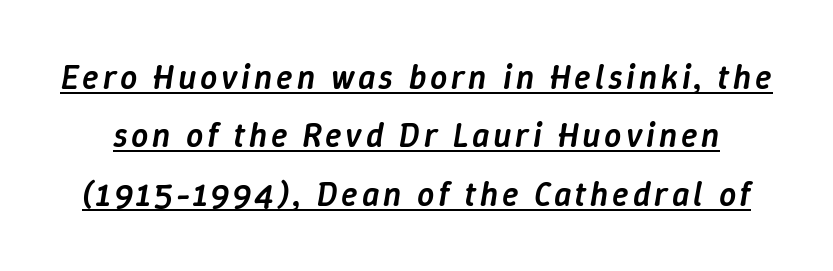
{"italic": "yes", "lean": "right", "slant_degrees": 9, "bold": "semi", "weight": "semibold", "width": "normal", "stroke_contrast": "low", "x_height": "medium", "monospaced": "no", "underline": "yes", "line_spacing_ratio": 1.72, "glyph_px": 34}
